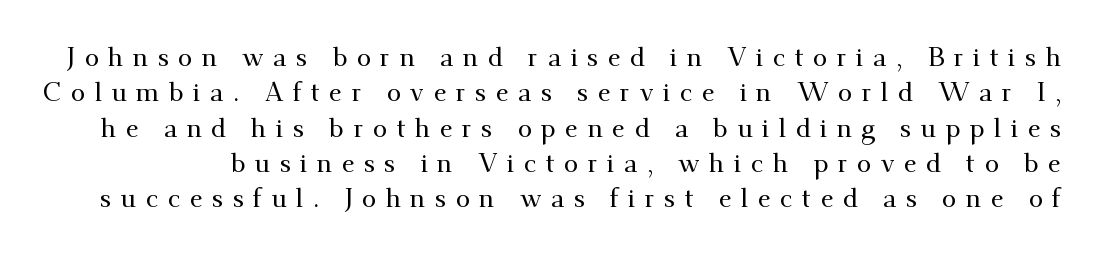
The image shows 26 px text type, upright; set normal line spacing (1.36x), unusually wide letter spacing (+0.36 em), not underlined.
